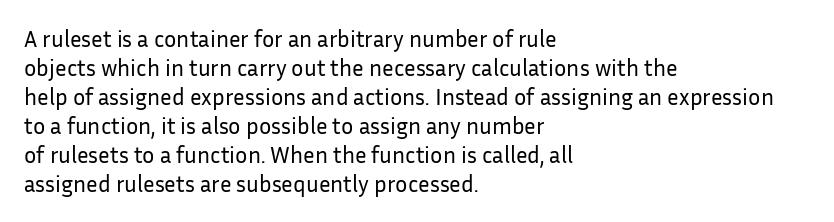
{"italic": "no", "bold": "no", "underline": "no", "align": "left", "line_spacing": "normal", "line_spacing_ratio": 1.26, "letter_spacing": "normal", "letter_spacing_em": 0.0, "glyph_px": 23}
